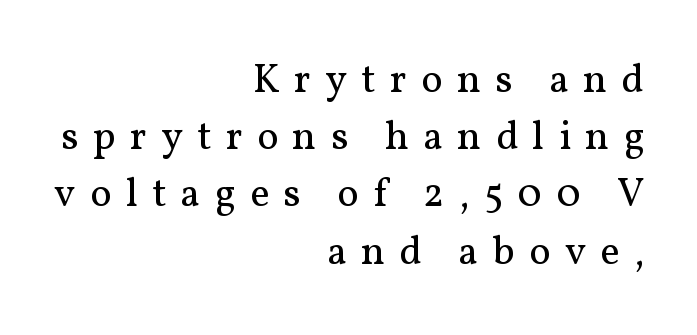
The image shows 40 px regular-weight serif type, upright; set right-aligned, normal line spacing (1.43x), unusually wide letter spacing (+0.36 em), not underlined; medium stroke contrast and a medium x-height.
